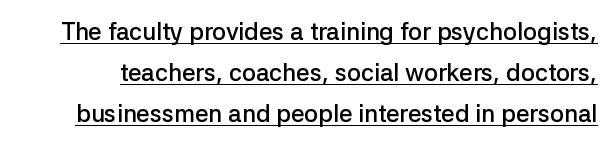
{"italic": "no", "bold": "semi", "underline": "yes", "line_spacing_ratio": 1.71, "letter_spacing": "normal", "letter_spacing_em": 0.0, "glyph_px": 24}
